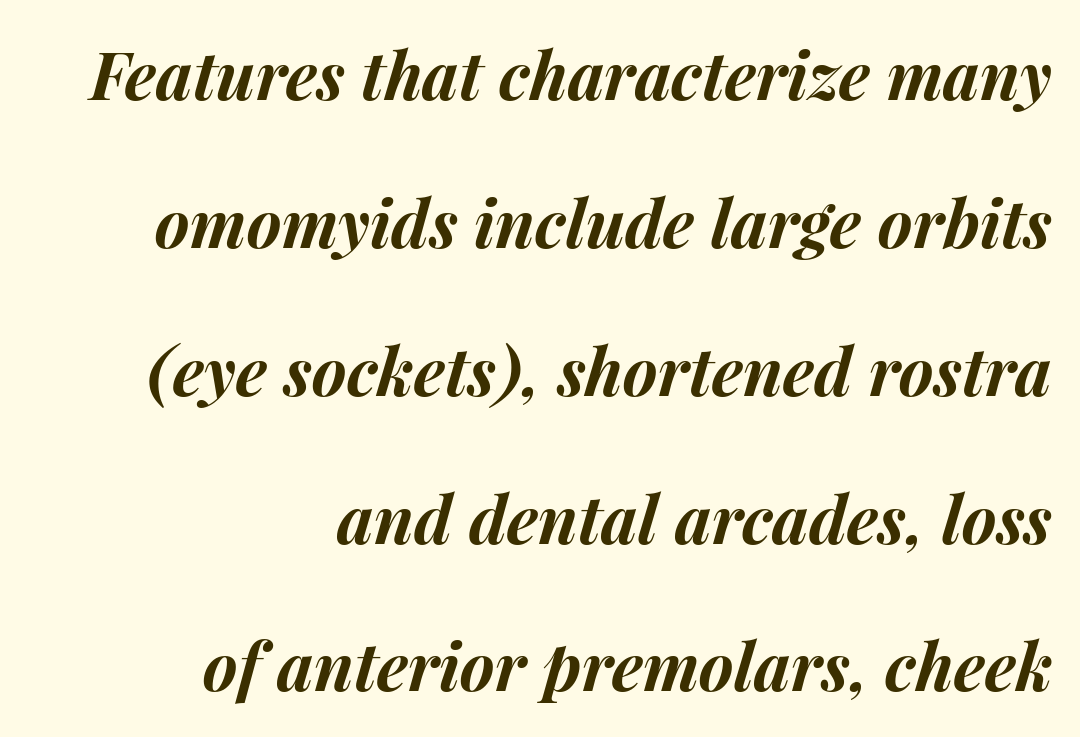
The face used here has the dense, thick strokes of a bold. This sample has the flowing, uneven cadence of proportional lettering. Right-aligned paragraph, ragged on the left. This block would shrink considerably if given ordinary leading; it's expanded now.
